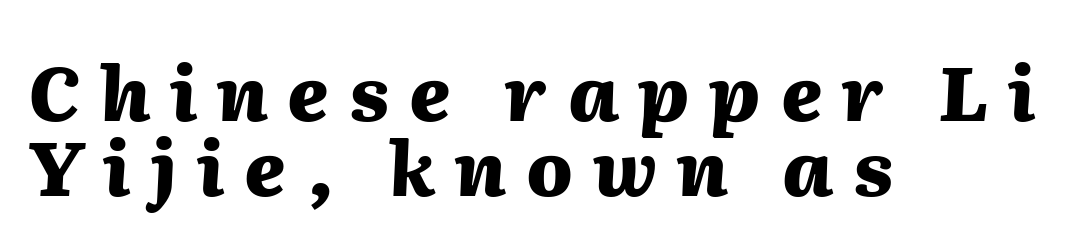
Q: Is the text bold? A: Yes.
Q: Is the text italic (slanted)? A: Yes, it leans right by about 2 degrees.
Q: Is the text underlined? A: No.
Q: How is the paragraph aligned? A: Left-aligned.
Q: Is the spacing between letters normal or unusually wide? A: Unusually wide.
Q: Is the spacing between lines tight, normal or loose? A: Tight.
Q: Width (condensed, normal, or wide)? A: Normal.
Q: Stroke contrast? A: Medium.
Q: x-height? A: Medium.
Q: Monospaced? A: No.
